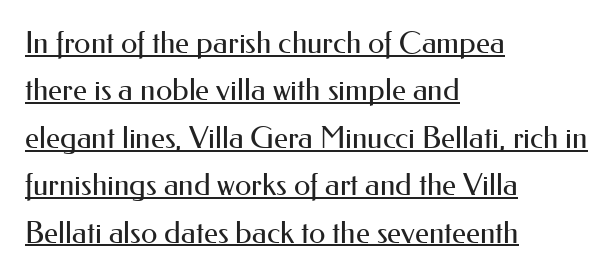
The image shows 30 px regular-weight sans-serif type, upright; set left-aligned, normal line spacing (1.58x), normal letter spacing, underlined; medium stroke contrast and a small x-height.
